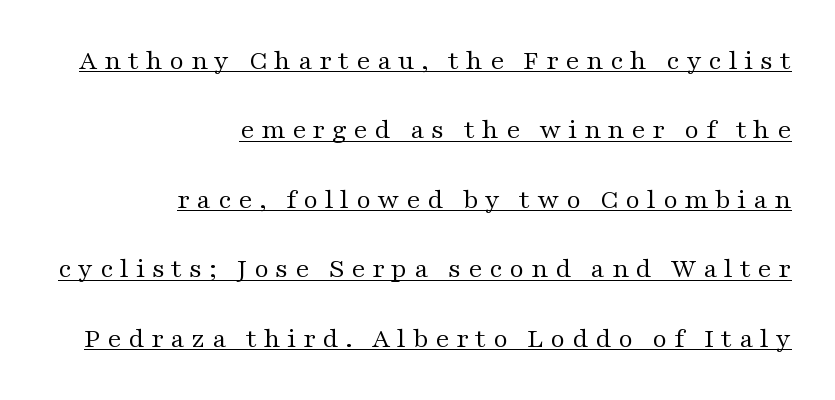
{"serif": "yes", "italic": "no", "bold": "no", "weight": "regular", "width": "wide", "stroke_contrast": "medium", "x_height": "medium", "monospaced": "no", "underline": "yes", "align": "right", "line_spacing": "loose", "line_spacing_ratio": 2.48, "letter_spacing": "wide", "letter_spacing_em": 0.24, "glyph_px": 28}
